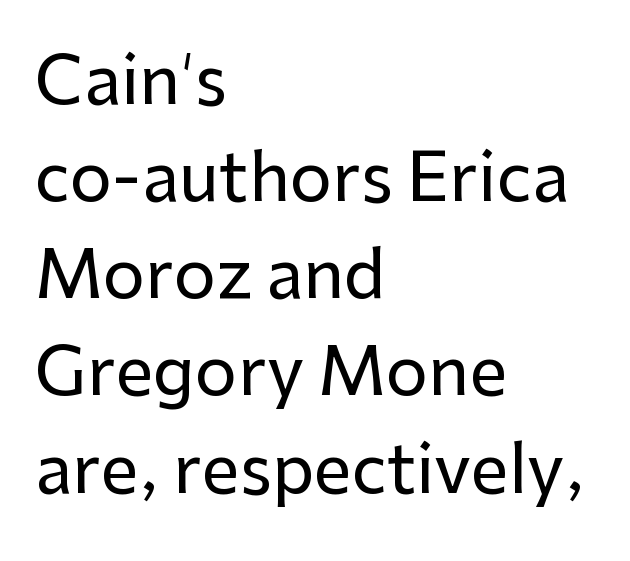
The image shows 67 px sans-serif type, upright; set left-aligned, normal line spacing (1.45x), normal letter spacing, not underlined; low stroke contrast and a medium x-height.
